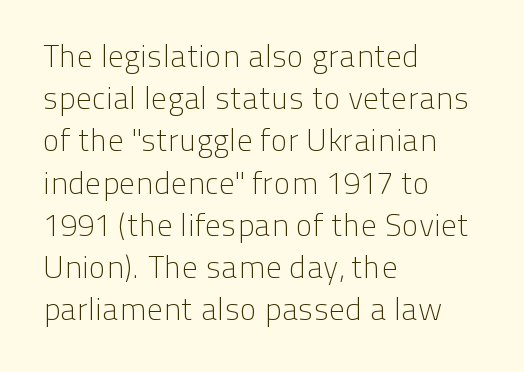
The paragraph shown leans on its left margin. Characters remain perfectly vertical along every line. The passage shown has conventional tracking throughout. Nothing heavy about these letters — not bold at all. These lines are composed in type without serifs. Only glyphs here, with clear space below each row.
